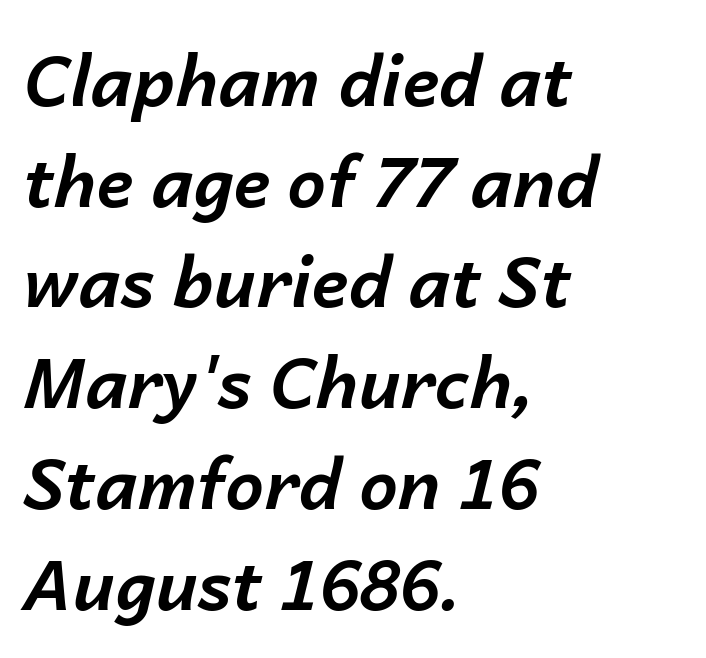
The image shows 69 px bold type, italic (leaning right); set left-aligned, normal line spacing (1.46x), normal letter spacing, not underlined; low stroke contrast and a medium x-height.
